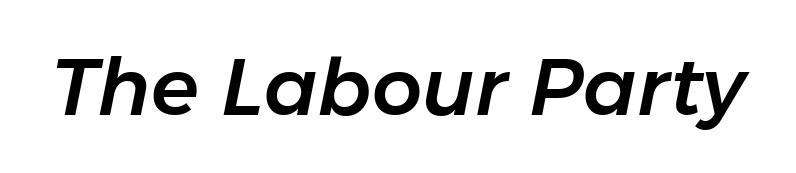
Q: Is the text italic (slanted)? A: Yes, it leans right by about 11 degrees.
Q: Is the text underlined? A: No.
Q: Is the spacing between letters normal or unusually wide? A: Normal.
Q: Width (condensed, normal, or wide)? A: Normal.
Q: Stroke contrast? A: Low.
Q: x-height? A: Medium.
Q: Monospaced? A: No.
